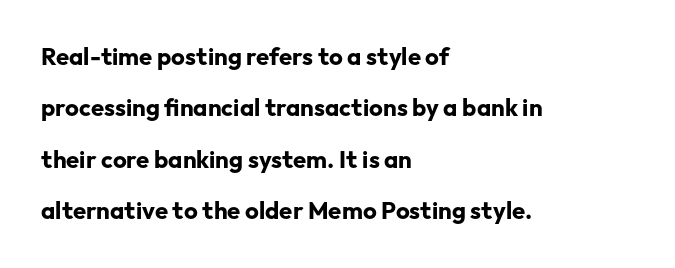
Q: Is the text bold? A: Yes.
Q: Is the text italic (slanted)? A: No, it is upright.
Q: Is the text underlined? A: No.
Q: How is the paragraph aligned? A: Left-aligned.
Q: Is the spacing between letters normal or unusually wide? A: Normal.
Q: Is the spacing between lines tight, normal or loose? A: Loose.
